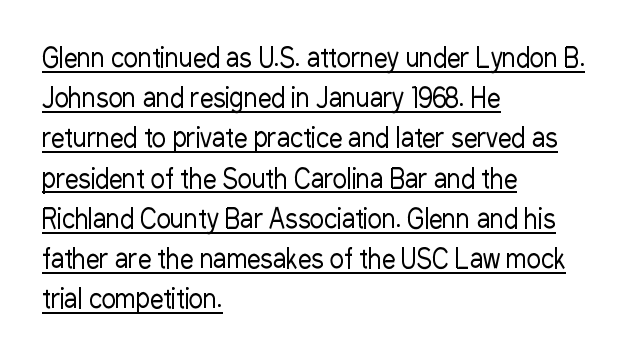
{"italic": "no", "bold": "no", "underline": "yes", "align": "left", "line_spacing": "normal", "line_spacing_ratio": 1.49, "letter_spacing": "normal", "letter_spacing_em": 0.0, "glyph_px": 27}
